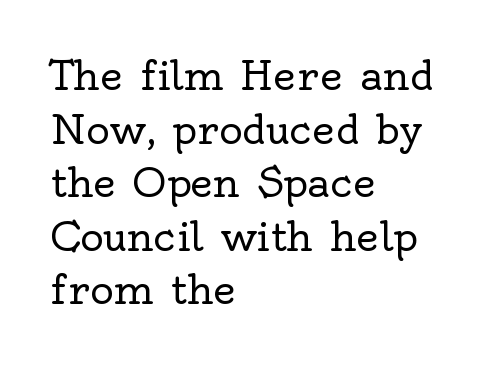
The image shows 40 px regular-weight serif type, upright; set left-aligned, normal line spacing (1.34x), normal letter spacing, not underlined; a small x-height.
